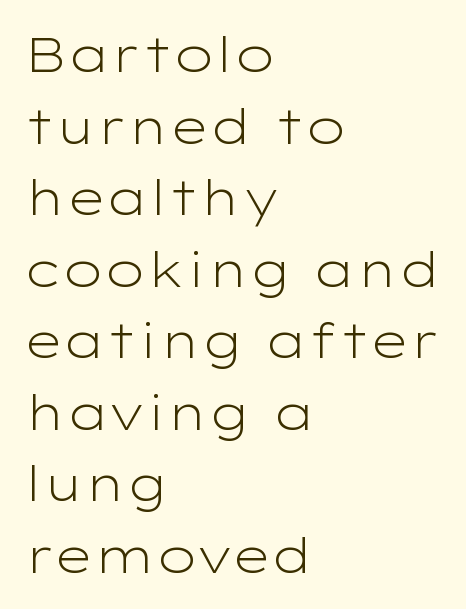
{"serif": "no", "italic": "no", "bold": "no", "weight": "light", "width": "wide", "stroke_contrast": "low", "x_height": "medium", "monospaced": "no", "underline": "no", "align": "left", "line_spacing": "normal", "line_spacing_ratio": 1.49, "letter_spacing": "normal", "letter_spacing_em": 0.0, "glyph_px": 48}
